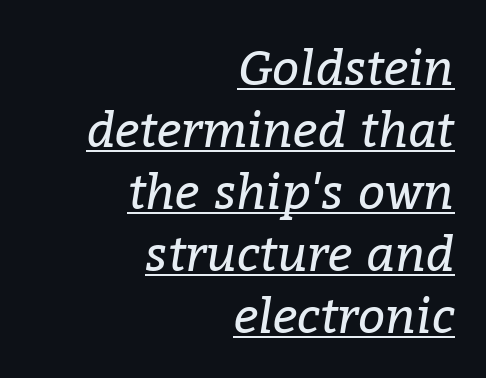
{"serif": "yes", "italic": "yes", "lean": "right", "slant_degrees": 9, "bold": "no", "weight": "regular", "width": "normal", "stroke_contrast": "low", "x_height": "medium", "monospaced": "no", "underline": "yes", "align": "right", "line_spacing": "normal", "line_spacing_ratio": 1.29, "letter_spacing": "normal", "letter_spacing_em": 0.0, "glyph_px": 48}
